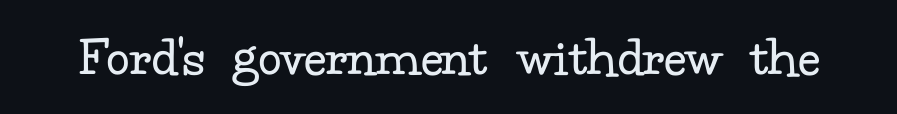
{"serif": "yes", "italic": "no", "bold": "no", "weight": "regular", "width": "normal", "stroke_contrast": "low", "x_height": "small", "monospaced": "no", "underline": "no", "letter_spacing": "normal", "letter_spacing_em": 0.0, "glyph_px": 57}
